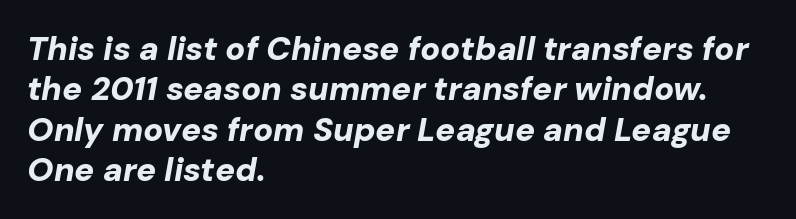
Unmarked baselines from the first word to the last. The passage shown is typed in a proportional face where columns would drift. These lines stack with their left ends in a neat column. The letterforms sit shoulder to shoulder at normal distance. Heft: maximum for text — a bold.
